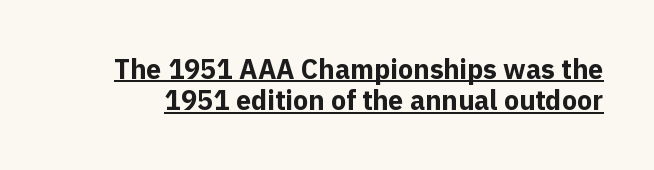
Underlining? Definitely there. Summary of weight: heavy, a full bold. If you drew a line through each stem, it would be perfectly vertical. The rendering keeps characters at their native spacing.
